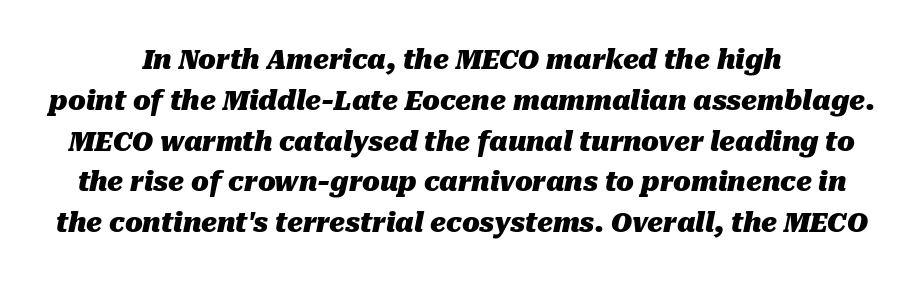
Q: Is the text bold? A: Yes.
Q: Is the text italic (slanted)? A: Yes, it leans right by about 10 degrees.
Q: Is the text underlined? A: No.
Q: Is the spacing between letters normal or unusually wide? A: Normal.
Q: Is the spacing between lines tight, normal or loose? A: Normal.
